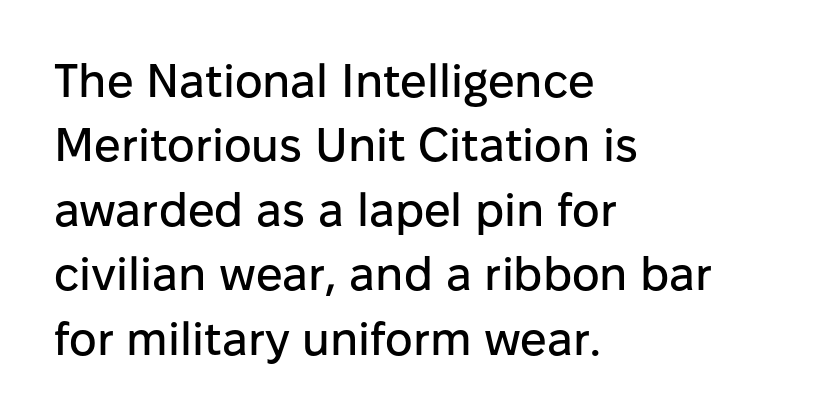
The image shows 47 px sans-serif type, upright; set left-aligned, normal line spacing (1.37x), normal letter spacing, not underlined; low stroke contrast and a medium x-height.
